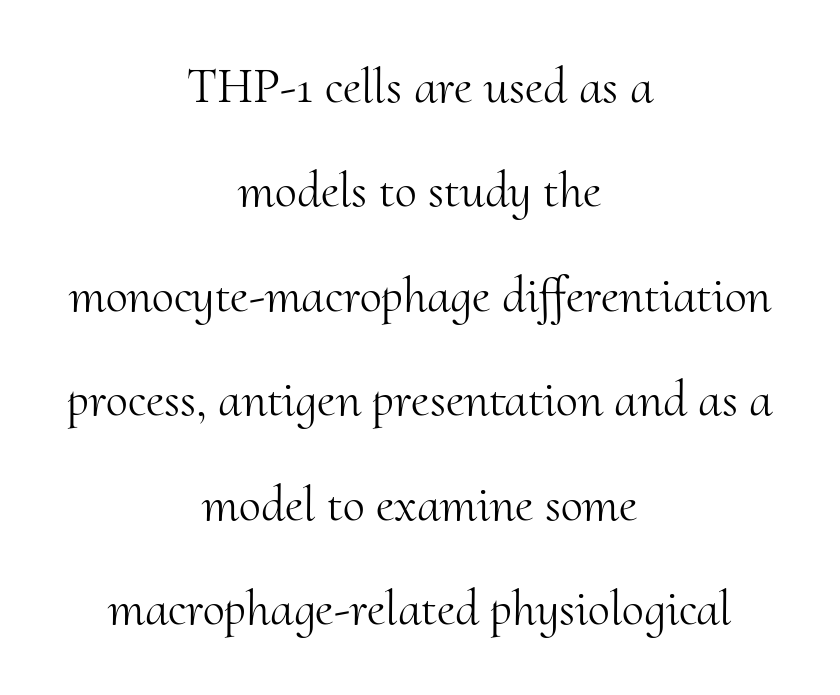
{"serif": "yes", "italic": "no", "bold": "no", "weight": "light", "width": "normal", "stroke_contrast": "medium", "x_height": "small", "monospaced": "no", "underline": "no", "align": "center", "line_spacing": "loose", "line_spacing_ratio": 2.09, "letter_spacing": "normal", "letter_spacing_em": 0.0, "glyph_px": 50}
